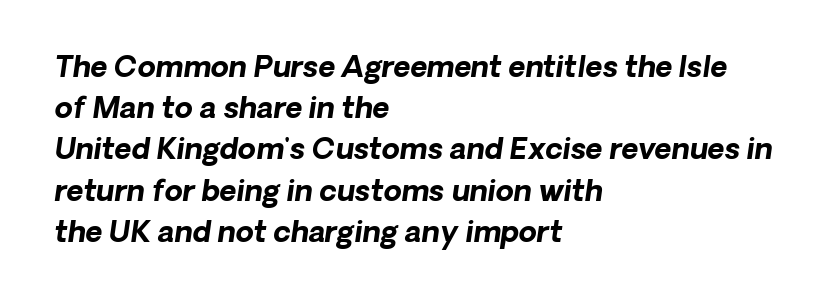
Q: Is the text bold? A: Yes.
Q: Is the typeface a serif or a sans-serif typeface? A: Sans-serif.
Q: Is the text underlined? A: No.
Q: How is the paragraph aligned? A: Left-aligned.
Q: Is the spacing between letters normal or unusually wide? A: Normal.
Q: Is the spacing between lines tight, normal or loose? A: Normal.
Q: Width (condensed, normal, or wide)? A: Normal.
Q: Stroke contrast? A: Low.
Q: x-height? A: Medium.
Q: Monospaced? A: No.
